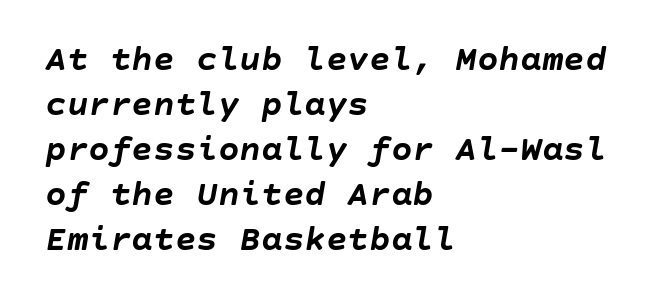
{"italic": "yes", "lean": "right", "slant_degrees": 10, "bold": "yes", "weight": "semibold", "width": "normal", "stroke_contrast": "low", "x_height": "large", "underline": "no", "align": "left", "line_spacing": "normal", "line_spacing_ratio": 1.25, "letter_spacing": "normal", "letter_spacing_em": 0.0, "glyph_px": 36}
